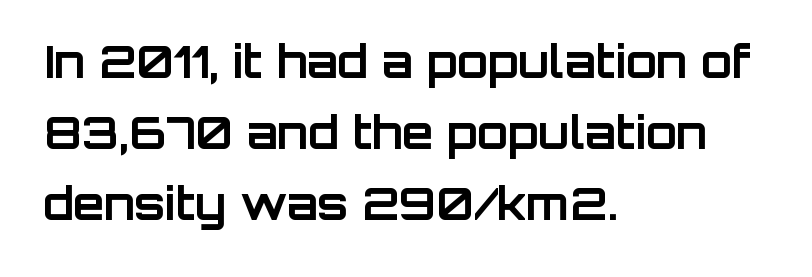
Q: Is the text bold? A: Yes.
Q: Is the text italic (slanted)? A: No, it is upright.
Q: Is the typeface a serif or a sans-serif typeface? A: Sans-serif.
Q: Is the text underlined? A: No.
Q: How is the paragraph aligned? A: Left-aligned.
Q: Is the spacing between letters normal or unusually wide? A: Normal.
Q: Is the spacing between lines tight, normal or loose? A: Normal.
Q: Width (condensed, normal, or wide)? A: Normal.
Q: Stroke contrast? A: Low.
Q: x-height? A: Large.
Q: Monospaced? A: No.
